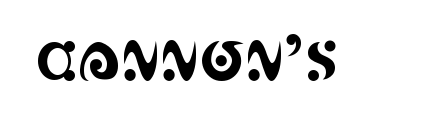
{"serif": "yes", "italic": "no", "width": "condensed", "x_height": "large", "monospaced": "no", "underline": "no", "letter_spacing": "normal", "letter_spacing_em": 0.0, "glyph_px": 54}
